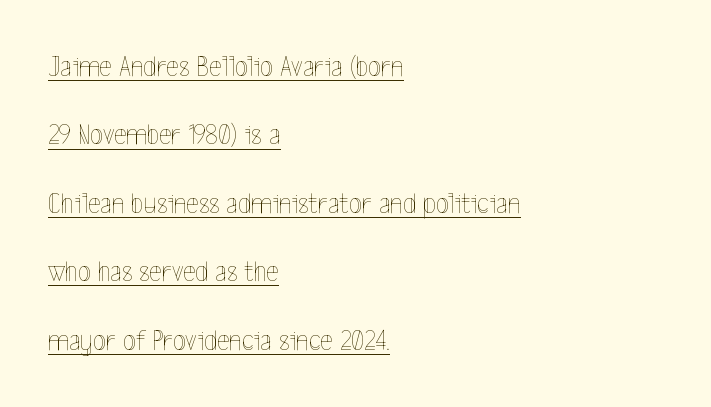
The image shows 30 px thin, condensed type, upright; set left-aligned, loose line spacing (2.28x), normal letter spacing, underlined; a medium x-height.
